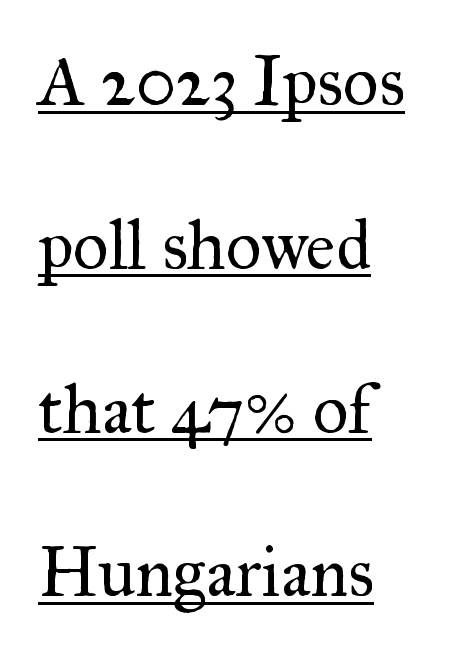
This sample has the flowing, uneven cadence of proportional lettering. Notice how a bar underscores the lettering throughout. Look at the bottom of the vertical strokes: they flare into serifs here. Left-aligned paragraph, ragged on the right. Is the type heavy? It reads as light-to-regular instead. The leading is generous, giving the passage an open texture.
